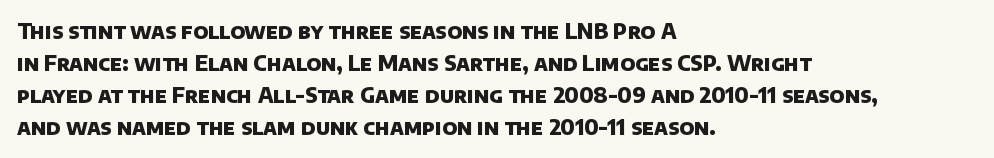
{"bold": "yes", "underline": "no", "align": "left", "line_spacing": "normal", "line_spacing_ratio": 1.53, "letter_spacing": "normal", "letter_spacing_em": 0.0, "glyph_px": 21}
